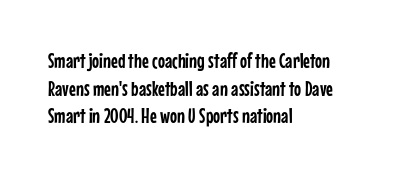
Every character sits straight up, as roman type does. Decoration check: the copy has no underline. A normal amount of white space separates one row of letters from the next. The passage shown has conventional tracking throughout.
